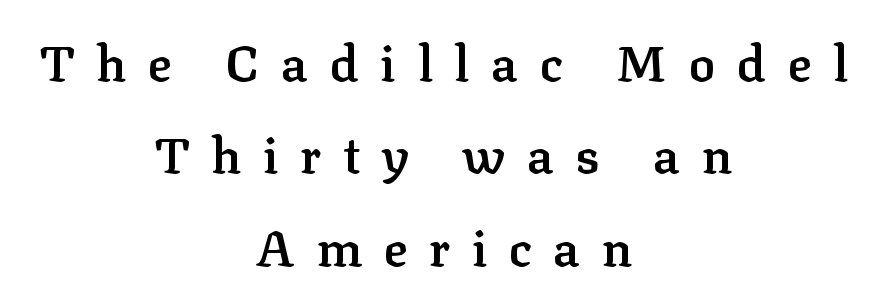
Q: Is the text bold? A: Semi-bold.
Q: Is the text italic (slanted)? A: No, it is upright.
Q: Is the typeface a serif or a sans-serif typeface? A: Serif.
Q: Is the text underlined? A: No.
Q: How is the paragraph aligned? A: Centered.
Q: Is the spacing between letters normal or unusually wide? A: Unusually wide.
Q: Width (condensed, normal, or wide)? A: Normal.
Q: Stroke contrast? A: Low.
Q: x-height? A: Medium.
Q: Monospaced? A: No.
